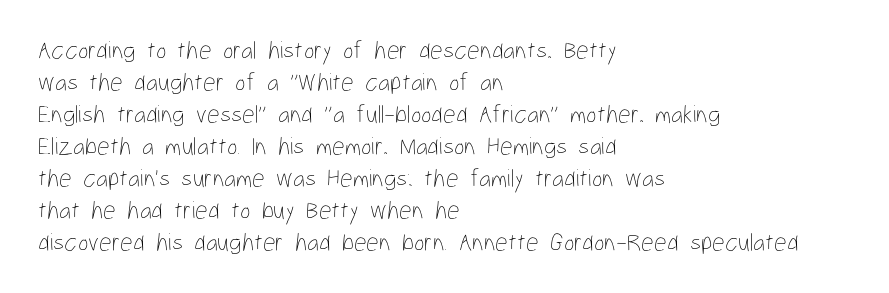
Q: Is the text bold? A: No.
Q: Is the text italic (slanted)? A: No, it is upright.
Q: Is the text underlined? A: No.
Q: How is the paragraph aligned? A: Left-aligned.
Q: Is the spacing between letters normal or unusually wide? A: Normal.
Q: Is the spacing between lines tight, normal or loose? A: Normal.
